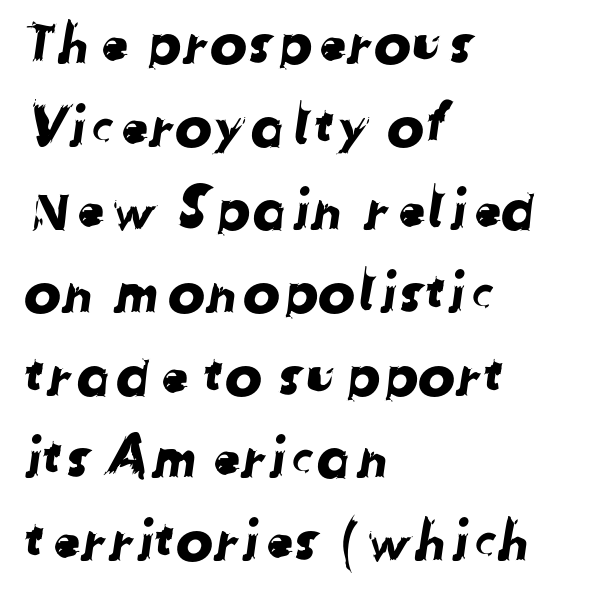
Q: Is the typeface a serif or a sans-serif typeface? A: Sans-serif.
Q: Is the text underlined? A: No.
Q: How is the paragraph aligned? A: Left-aligned.
Q: Is the spacing between letters normal or unusually wide? A: Normal.
Q: Is the spacing between lines tight, normal or loose? A: Normal.
Q: Width (condensed, normal, or wide)? A: Normal.
Q: Stroke contrast? A: Low.
Q: x-height? A: Medium.
Q: Monospaced? A: No.
